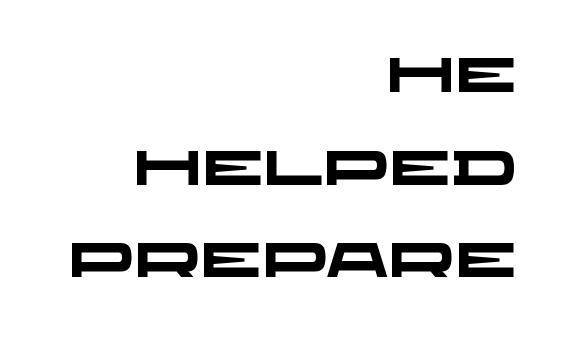
Q: Is the text bold? A: Yes.
Q: Is the typeface a serif or a sans-serif typeface? A: Sans-serif.
Q: Is the text underlined? A: No.
Q: How is the paragraph aligned? A: Right-aligned.
Q: Is the spacing between letters normal or unusually wide? A: Normal.
Q: Width (condensed, normal, or wide)? A: Wide.
Q: Stroke contrast? A: Low.
Q: x-height? A: Large.
Q: Monospaced? A: No.
